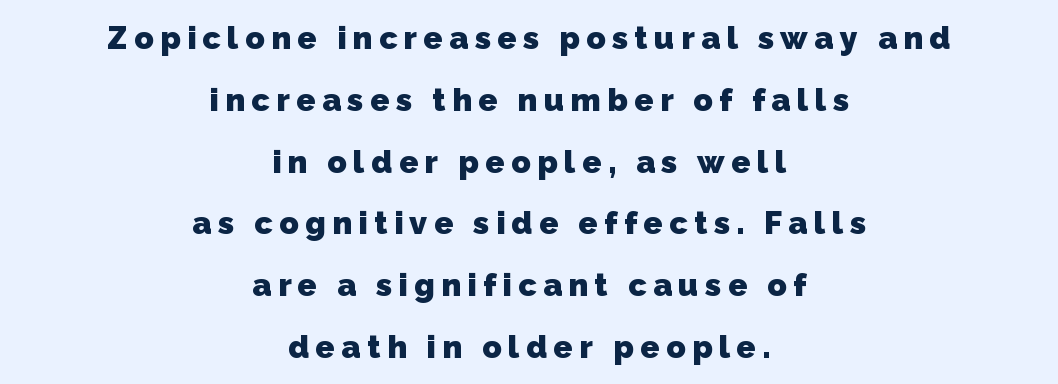
Looks like regular typesetting: each glyph gets only the width it needs. Notice how the passage keeps no hard edge, just a central spine. If you measured baseline to baseline, you'd find a long distance. Words appear elongated and porous because spacing is wide. The passage shown is not underscored anywhere.
